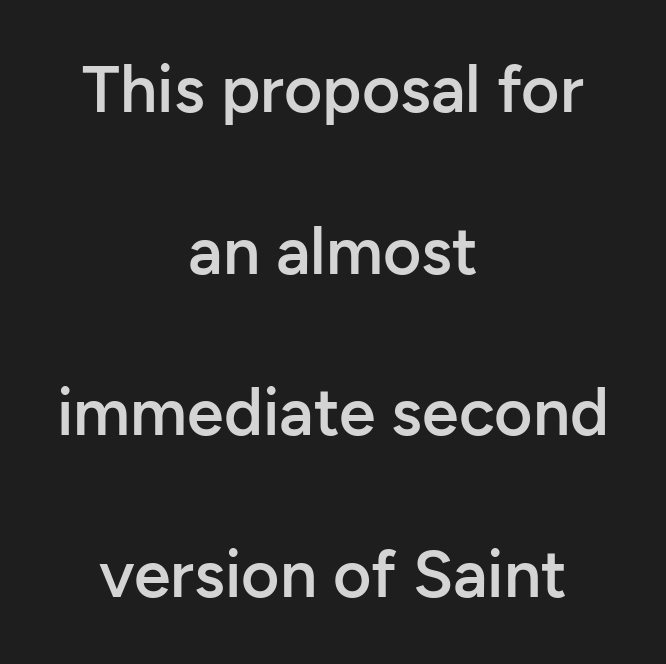
{"serif": "no", "italic": "no", "bold": "semi", "weight": "semibold", "width": "normal", "stroke_contrast": "low", "x_height": "medium", "monospaced": "no", "underline": "no", "align": "center", "line_spacing": "loose", "line_spacing_ratio": 2.45, "letter_spacing": "normal", "letter_spacing_em": 0.0, "glyph_px": 66}
